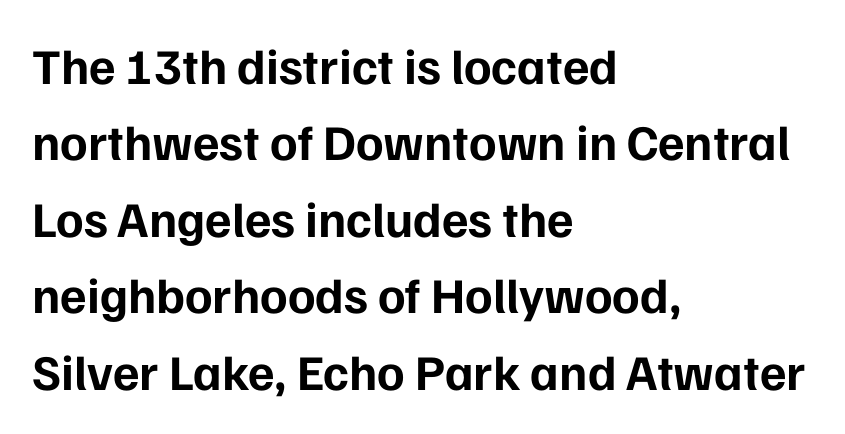
{"serif": "no", "italic": "no", "bold": "yes", "weight": "bold", "width": "normal", "stroke_contrast": "low", "x_height": "medium", "monospaced": "no", "underline": "no", "align": "left", "line_spacing": "normal", "line_spacing_ratio": 1.53, "letter_spacing": "normal", "letter_spacing_em": 0.0, "glyph_px": 50}
